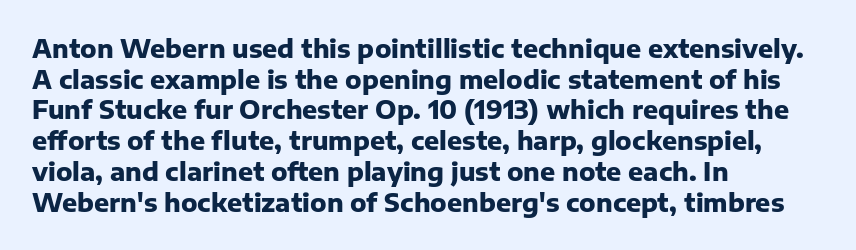
In CSS terms this would be text-align: left. Anything drawn beneath the words? Only blank space. Posture: upright roman. As a designer I'd log this as weight 700, bold.
